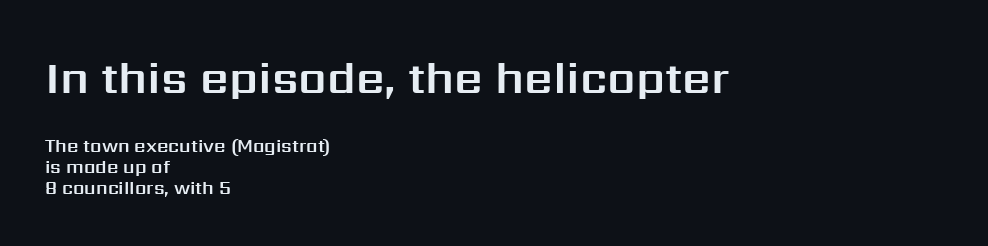
{"serif": "no", "italic": "no", "width": "normal", "stroke_contrast": "medium", "x_height": "medium", "monospaced": "no", "underline": "no", "align": "left", "line_spacing_ratio": 1.16, "letter_spacing": "normal", "letter_spacing_em": 0.0, "larger_block": "first", "size_ratio": 2.5, "glyph_px": 45}
